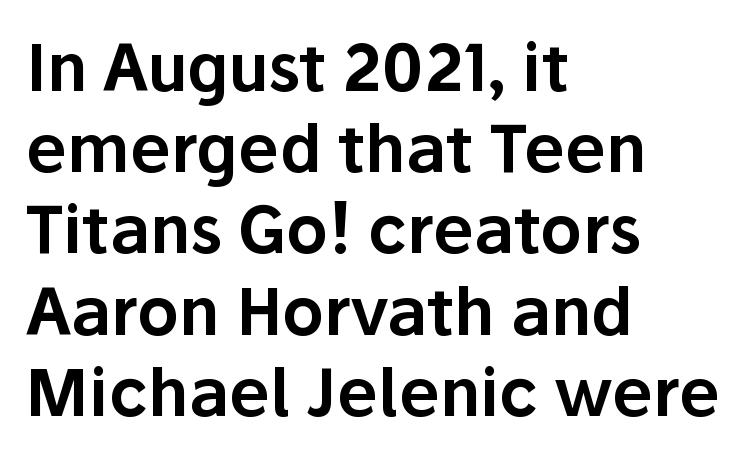
The image shows 65 px sans-serif type, upright; set left-aligned, normal line spacing (1.25x), normal letter spacing, not underlined; low stroke contrast and a medium x-height.
